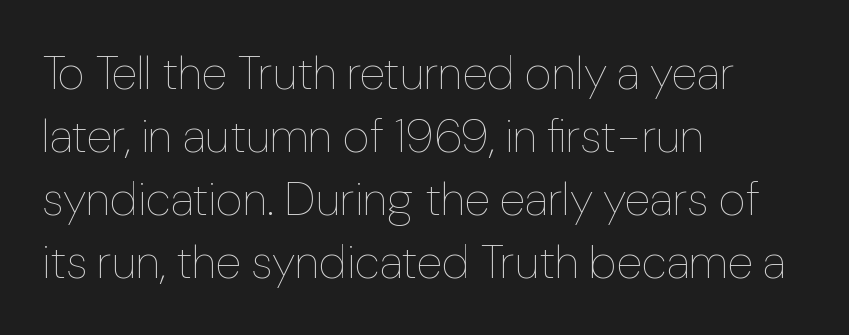
{"italic": "no", "bold": "no", "weight": "thin", "width": "normal", "stroke_contrast": "low", "x_height": "medium", "monospaced": "no", "underline": "no", "align": "left", "line_spacing": "normal", "line_spacing_ratio": 1.34, "letter_spacing": "normal", "letter_spacing_em": 0.0, "glyph_px": 47}
